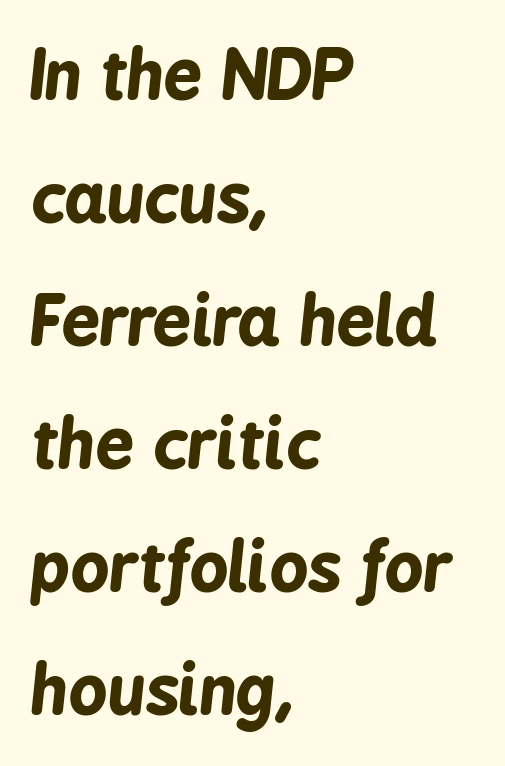
The image shows 68 px bold, condensed type, italic (leaning right); set left-aligned, line spacing 1.81x, normal letter spacing, not underlined; low stroke contrast and a medium x-height.
